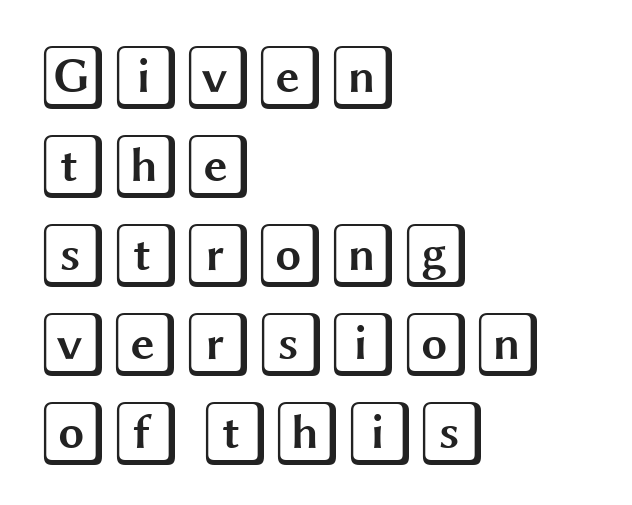
This rendering leaves character spacing at its baseline value. A student would call this left alignment; a typographer would say flush left, rag right. Regarding leading, the lines here are spaced in the standard way. Rendered with straight, roman letterforms. Plain, unruled lines of type.
